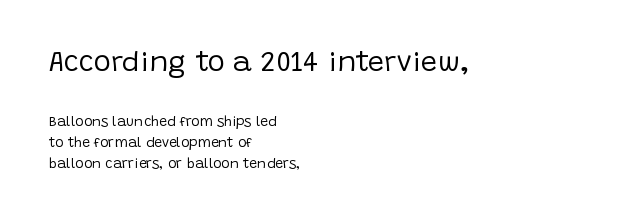
The baseline area is clear. No heavy texture on the line: the type isn't bold. Stroke terminals: plain, sans-serif. In this sample the first text group is rendered at the bigger scale.
